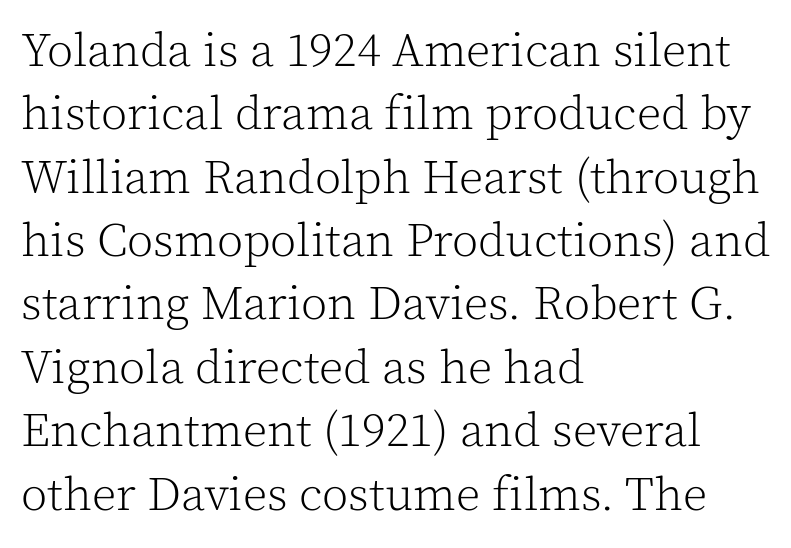
{"serif": "yes", "italic": "no", "bold": "no", "weight": "light", "width": "normal", "x_height": "medium", "monospaced": "no", "underline": "no", "align": "left", "line_spacing": "normal", "line_spacing_ratio": 1.32, "letter_spacing": "normal", "letter_spacing_em": 0.0, "glyph_px": 48}
